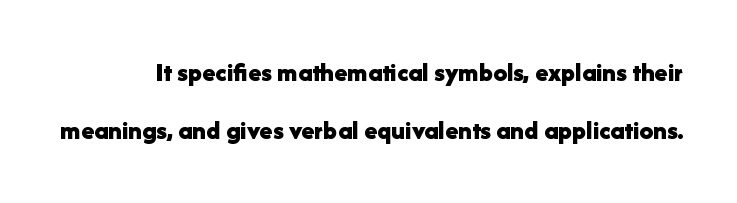
Q: Is the text bold? A: Yes.
Q: Is the text italic (slanted)? A: No, it is upright.
Q: Is the text underlined? A: No.
Q: Is the spacing between letters normal or unusually wide? A: Normal.
Q: Is the spacing between lines tight, normal or loose? A: Loose.
